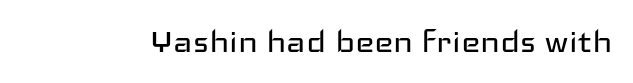
Q: Is the text bold? A: No.
Q: Is the text italic (slanted)? A: No, it is upright.
Q: Is the typeface a serif or a sans-serif typeface? A: Sans-serif.
Q: Is the text underlined? A: No.
Q: Is the spacing between letters normal or unusually wide? A: Normal.
Q: Width (condensed, normal, or wide)? A: Wide.
Q: Stroke contrast? A: Low.
Q: x-height? A: Medium.
Q: Monospaced? A: No.
